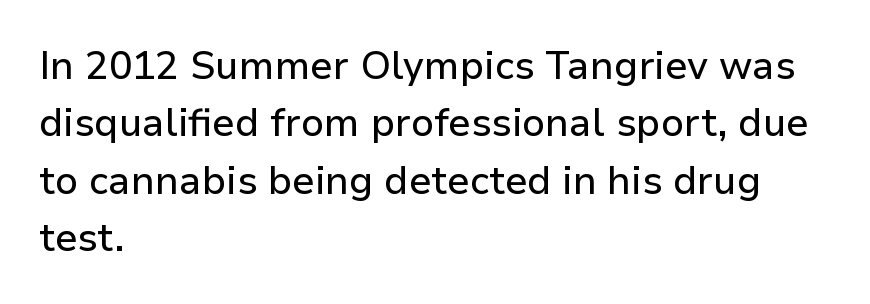
{"serif": "no", "italic": "no", "width": "normal", "stroke_contrast": "low", "x_height": "medium", "monospaced": "no", "underline": "no", "align": "left", "line_spacing": "normal", "line_spacing_ratio": 1.47, "letter_spacing": "normal", "letter_spacing_em": 0.0, "glyph_px": 39}
